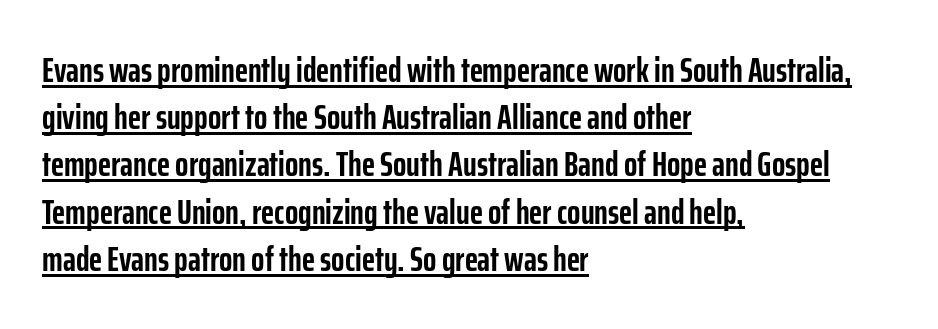
A typesetter would call this proportional, since set widths differ per character. The tracking reads as untouched default to a designer's eye. Does the type have serifs? No, each stem ends abruptly. This sample carries an underscore along the baseline area.
